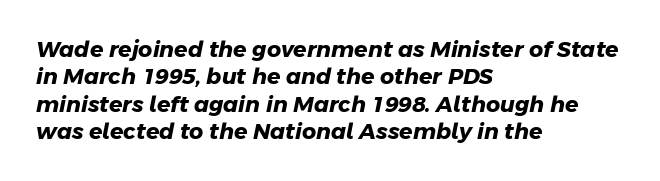
Q: Is the text bold? A: Yes.
Q: Is the text underlined? A: No.
Q: How is the paragraph aligned? A: Left-aligned.
Q: Is the spacing between letters normal or unusually wide? A: Normal.
Q: Is the spacing between lines tight, normal or loose? A: Normal.
